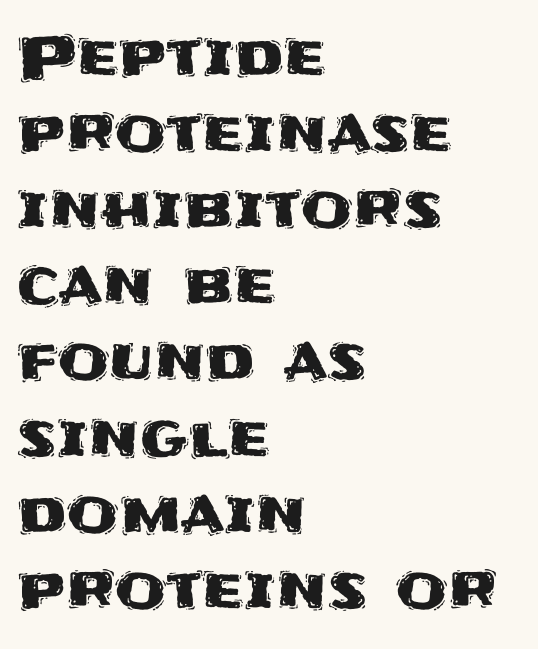
Proportional: the letters do not fall into vertical columns. The type family on display is of the sans-serif kind. Notice how the passage keeps a crisp vertical edge on the left only. The letters stand upright; this is a roman face. The face used here is rendered with its standard letterfit.
